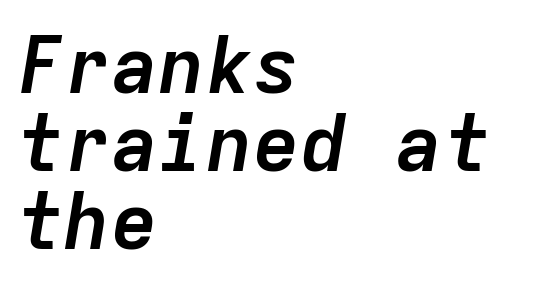
{"italic": "yes", "lean": "right", "slant_degrees": 9, "bold": "yes", "weight": "semibold", "width": "normal", "stroke_contrast": "low", "x_height": "medium", "monospaced": "yes", "underline": "no", "align": "left", "line_spacing": "tight", "line_spacing_ratio": 0.99, "letter_spacing": "normal", "letter_spacing_em": 0.0, "glyph_px": 79}
